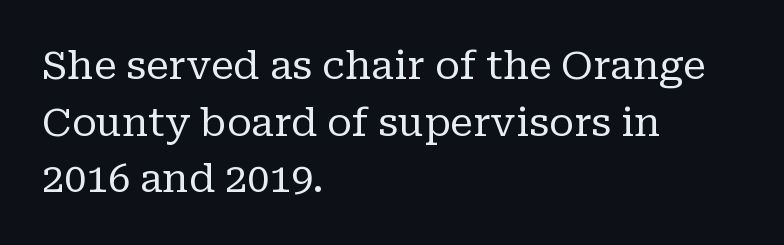
{"serif": "yes", "italic": "no", "bold": "no", "weight": "regular", "width": "normal", "stroke_contrast": "low", "x_height": "medium", "monospaced": "no", "underline": "no", "align": "left", "line_spacing": "normal", "line_spacing_ratio": 1.45, "letter_spacing": "normal", "letter_spacing_em": 0.0, "glyph_px": 39}
